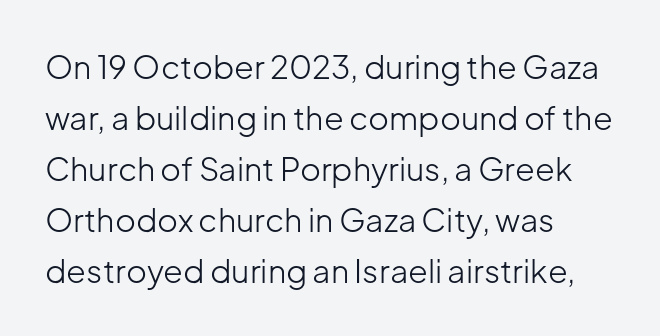
{"serif": "no", "italic": "no", "bold": "no", "weight": "light", "width": "normal", "stroke_contrast": "low", "x_height": "medium", "monospaced": "no", "underline": "no", "align": "left", "line_spacing": "normal", "line_spacing_ratio": 1.59, "letter_spacing": "normal", "letter_spacing_em": 0.0, "glyph_px": 32}
